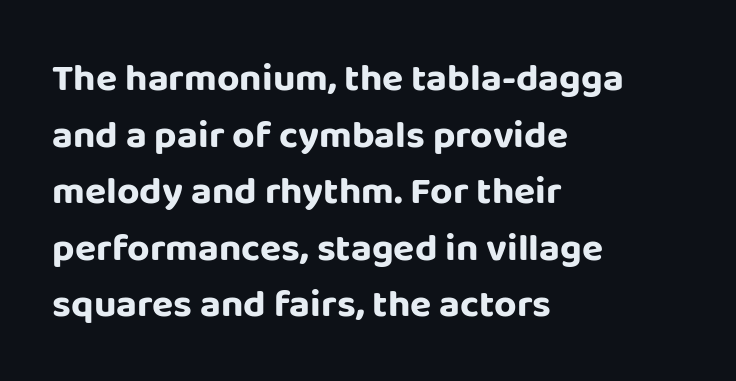
Q: Is the text italic (slanted)? A: No, it is upright.
Q: Is the typeface a serif or a sans-serif typeface? A: Sans-serif.
Q: Is the text underlined? A: No.
Q: How is the paragraph aligned? A: Left-aligned.
Q: Is the spacing between letters normal or unusually wide? A: Normal.
Q: Is the spacing between lines tight, normal or loose? A: Normal.
Q: Width (condensed, normal, or wide)? A: Normal.
Q: Stroke contrast? A: Low.
Q: x-height? A: Large.
Q: Monospaced? A: No.
